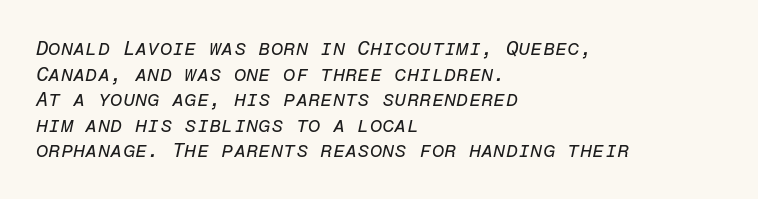
Q: Is the text bold? A: No.
Q: Is the text italic (slanted)? A: Yes, it leans right by about 12 degrees.
Q: Is the text underlined? A: No.
Q: How is the paragraph aligned? A: Left-aligned.
Q: Is the spacing between letters normal or unusually wide? A: Normal.
Q: Is the spacing between lines tight, normal or loose? A: Normal.
